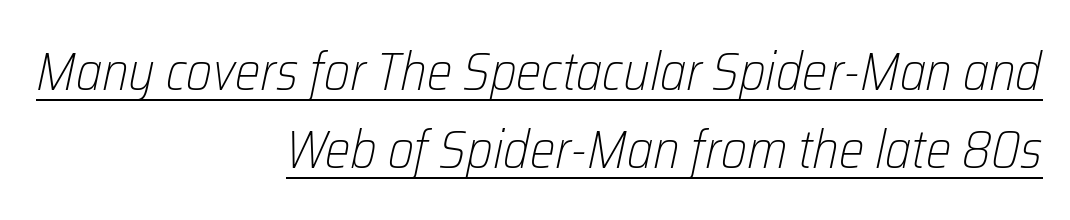
{"italic": "yes", "lean": "right", "slant_degrees": 12, "bold": "no", "weight": "light", "width": "condensed", "stroke_contrast": "low", "x_height": "medium", "monospaced": "no", "underline": "yes", "align": "right", "line_spacing": "normal", "line_spacing_ratio": 1.44, "letter_spacing": "normal", "letter_spacing_em": 0.0, "glyph_px": 54}
